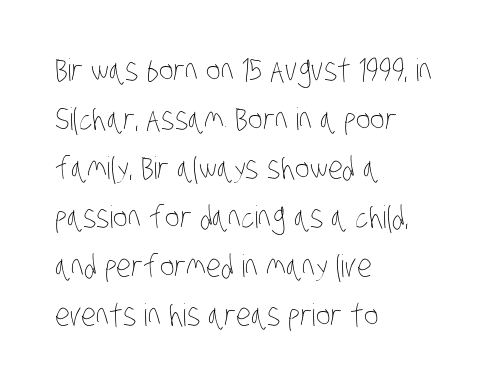
{"bold": "no", "weight": "thin", "width": "condensed", "stroke_contrast": "low", "x_height": "large", "monospaced": "no", "underline": "no", "align": "left", "line_spacing": "normal", "line_spacing_ratio": 1.58, "letter_spacing": "normal", "letter_spacing_em": 0.0, "glyph_px": 31}
